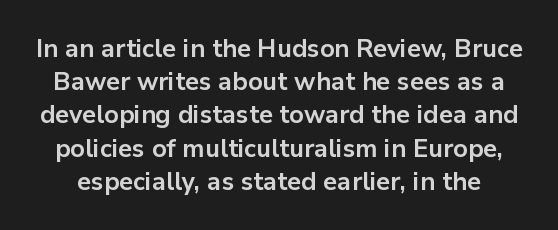
Q: Is the text bold? A: Yes.
Q: Is the text italic (slanted)? A: No, it is upright.
Q: Is the text underlined? A: No.
Q: Is the spacing between letters normal or unusually wide? A: Normal.
Q: Is the spacing between lines tight, normal or loose? A: Normal.
